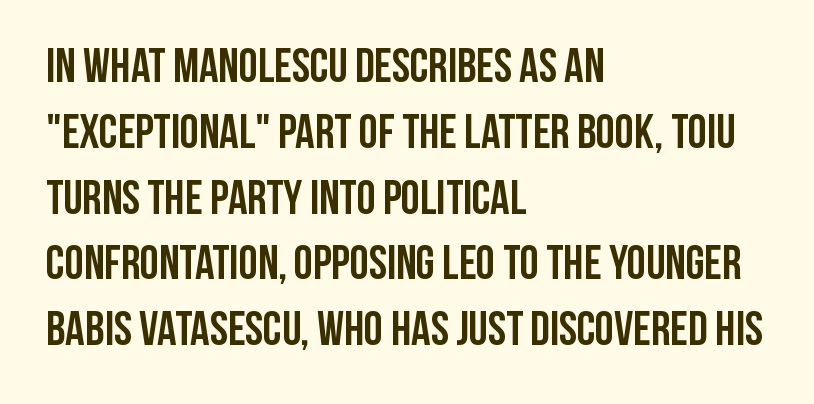
This is the regular roman posture of the typeface. The space directly below the letters is spotless. Note: no serifs on the glyphs. A full-strength bold gives these letters their thick strokes. What's the leading like? Ordinary, nothing unusual. A classic flush-left, rag-right setting is used for this passage.
